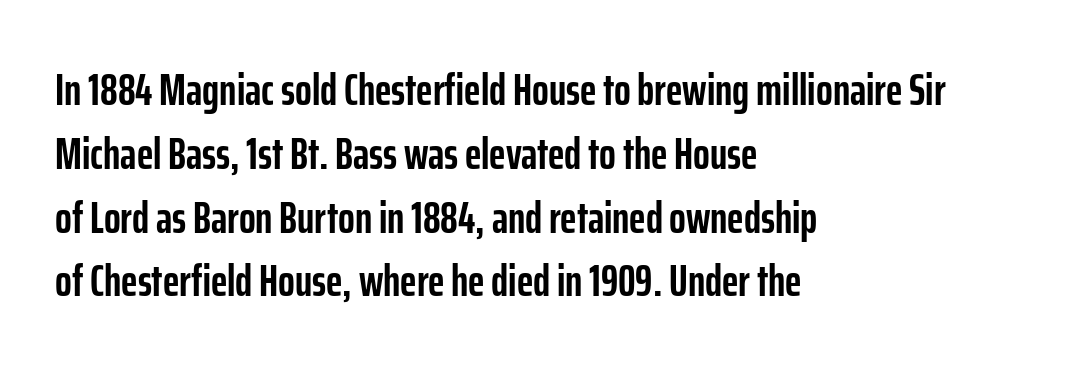
One glance says typical: line gaps are just what's usual. Serifs: no, the terminals of the letterforms are clean. These lines were composed using upright roman letters. Honestly, the letter spacing is just normal — you wouldn't notice it.
